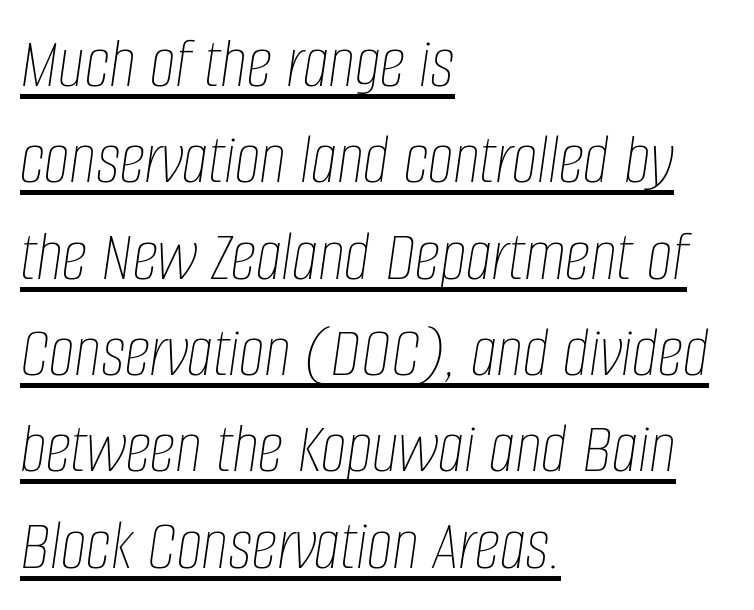
The image shows 73 px thin, condensed type, italic (leaning right); set left-aligned, normal line spacing (1.32x), normal letter spacing, underlined; low stroke contrast and a large x-height.
